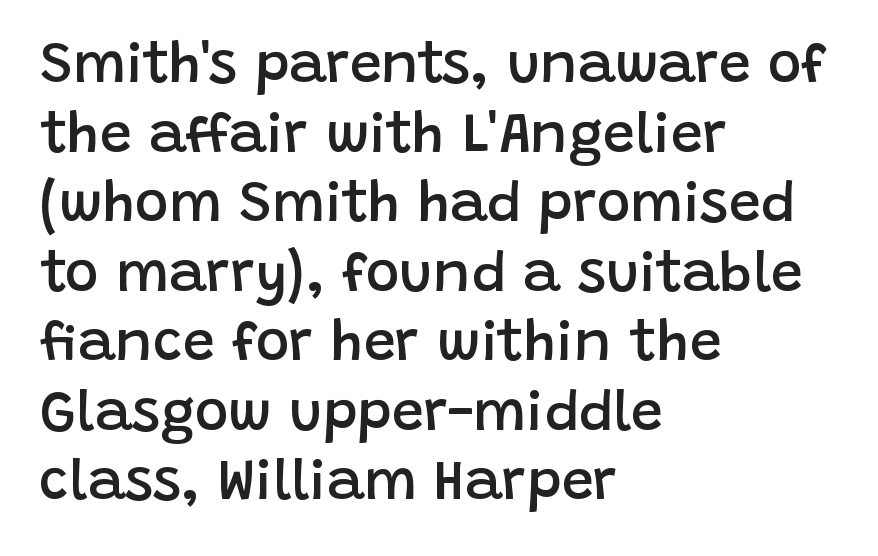
{"serif": "no", "italic": "no", "bold": "semi", "weight": "semibold", "width": "normal", "stroke_contrast": "low", "x_height": "large", "monospaced": "no", "underline": "no", "align": "left", "line_spacing_ratio": 1.22, "letter_spacing": "normal", "letter_spacing_em": 0.0, "glyph_px": 57}
